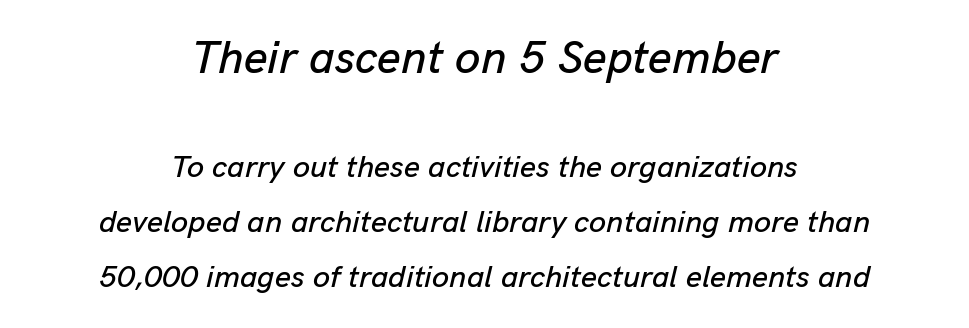
Scale decreases going downward across the two blocks. When letters slant like this, we call the style italic. You could call the tracking neutral — neither tight nor loose. These lines are rendered in a variable-pitch font.
